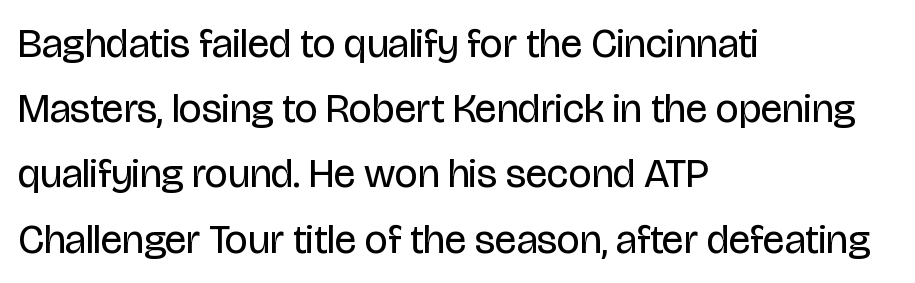
The image shows 41 px regular-weight, condensed sans-serif type, upright; set left-aligned, normal line spacing (1.59x), normal letter spacing, not underlined; low stroke contrast and a large x-height.
